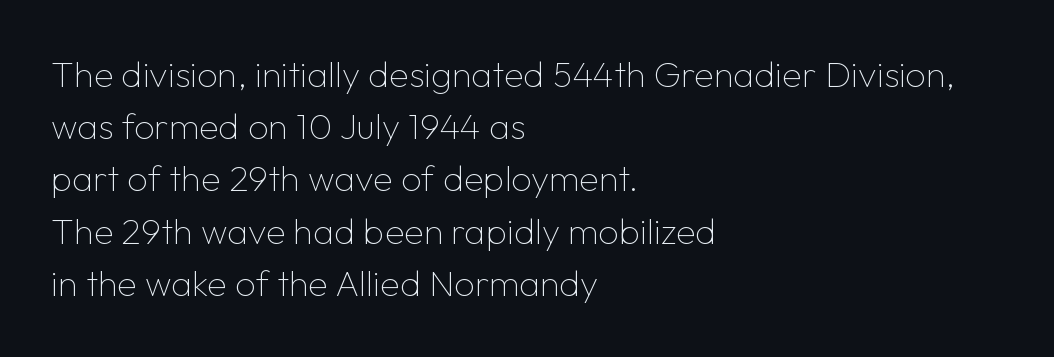
The image shows 36 px thin sans-serif type, upright; set left-aligned, normal line spacing (1.45x), normal letter spacing, not underlined; low stroke contrast and a medium x-height.
